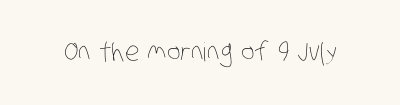
{"bold": "no", "underline": "no", "letter_spacing": "normal", "letter_spacing_em": 0.0, "glyph_px": 26}
